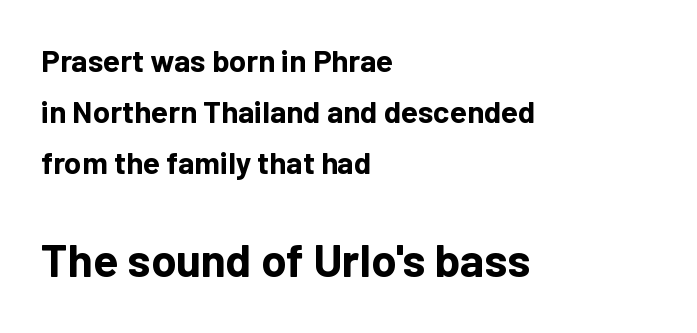
The image shows 46 px bold sans-serif type, upright; set left-aligned, normal line spacing (1.65x), normal letter spacing, not underlined; the second (bottom) block is 1.48x larger; low stroke contrast and a medium x-height.
